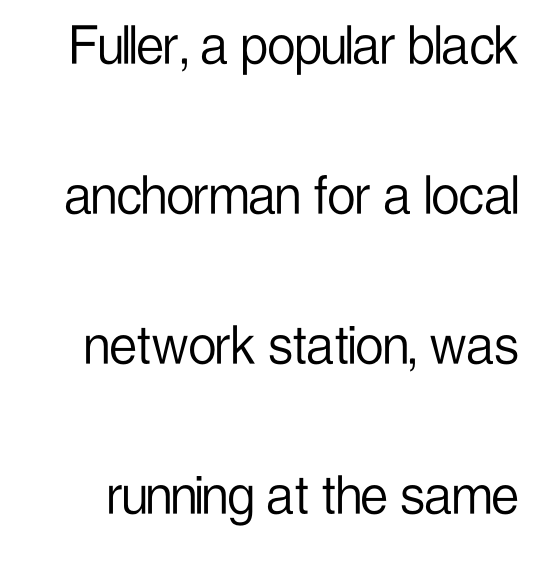
The letters sit at their default tracking, neither squeezed nor spread. Leading is clearly above the norm, producing a sparse column. The axis of the letterforms is exactly vertical. Is this a fixed-width face? No — the glyphs have proportional, varying widths. No chunkiness to these letters — they're not bold. Nope, no serifs anywhere on these letters.
